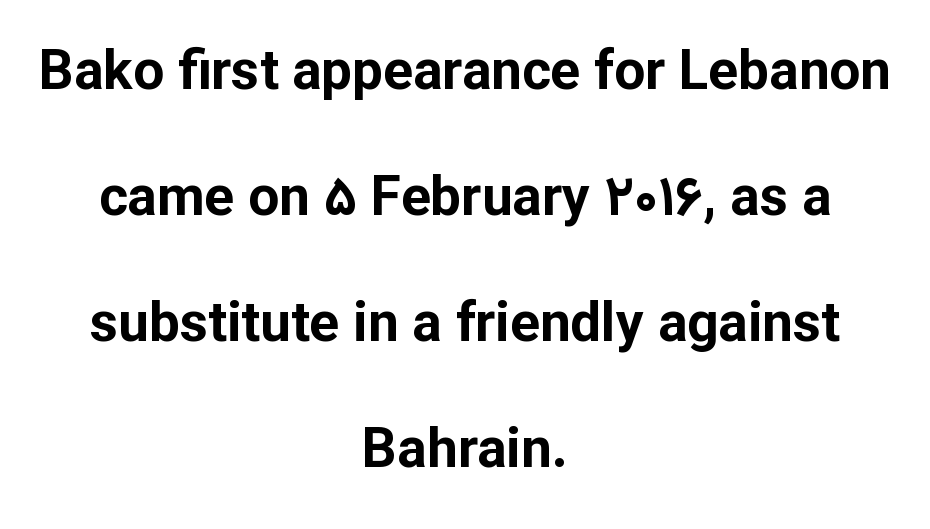
Loosely led — the rows are spread out. Only glyphs here, with clear space below each row. You could not count columns in this text — the font is proportionally spaced. These lines carry a lot of weight — the face is fully bold.
